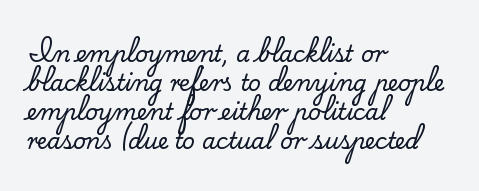
Q: Is the text italic (slanted)? A: Yes.
Q: Is the text underlined? A: No.
Q: How is the paragraph aligned? A: Left-aligned.
Q: Is the spacing between letters normal or unusually wide? A: Normal.
Q: Is the spacing between lines tight, normal or loose? A: Normal.
